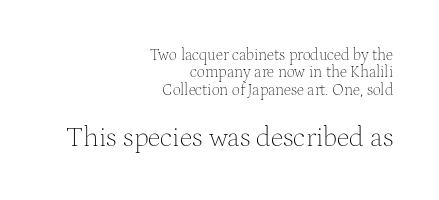
{"serif": "yes", "italic": "no", "bold": "no", "weight": "thin", "width": "normal", "stroke_contrast": "medium", "x_height": "medium", "monospaced": "no", "underline": "no", "align": "right", "line_spacing": "tight", "line_spacing_ratio": 1.09, "letter_spacing": "normal", "letter_spacing_em": 0.0, "larger_block": "second", "size_ratio": 1.75, "glyph_px": 28}
